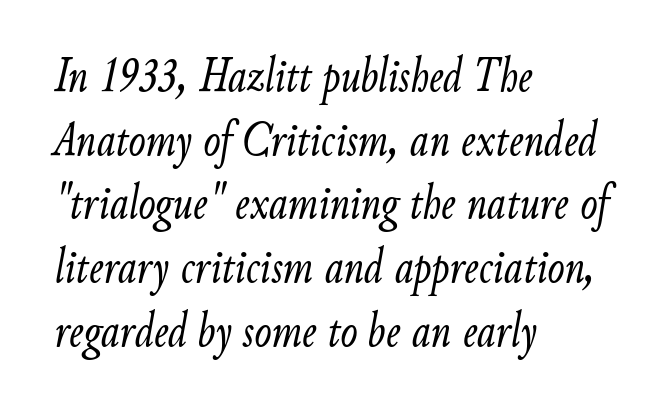
Students, observe: this is what conventionally led text looks like. The type is set solid horizontally, with unmodified tracking. Emphasis-style slanted type is in use. These lines stack with their left ends in a neat column. These lines are rendered in a variable-pitch font. The passage shown is not underscored anywhere.
